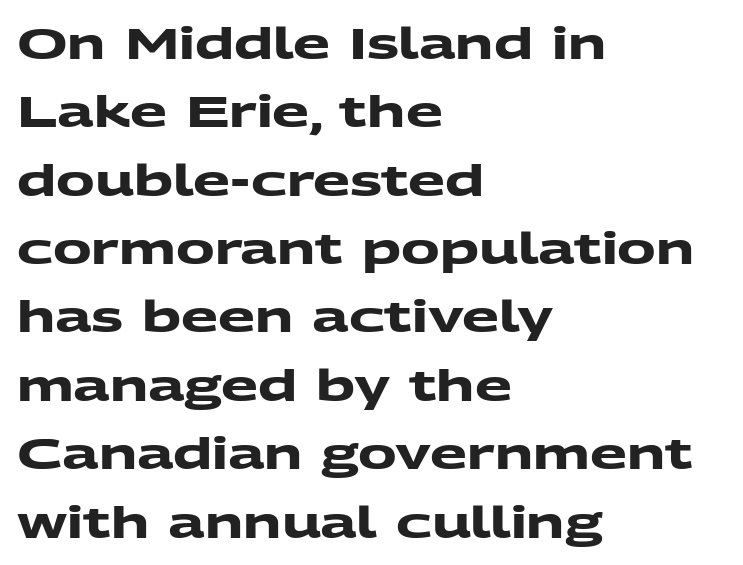
Q: Is the text bold? A: Yes.
Q: Is the typeface a serif or a sans-serif typeface? A: Sans-serif.
Q: Is the text underlined? A: No.
Q: How is the paragraph aligned? A: Left-aligned.
Q: Is the spacing between letters normal or unusually wide? A: Normal.
Q: Is the spacing between lines tight, normal or loose? A: Normal.
Q: Width (condensed, normal, or wide)? A: Wide.
Q: Stroke contrast? A: Medium.
Q: x-height? A: Medium.
Q: Monospaced? A: No.
